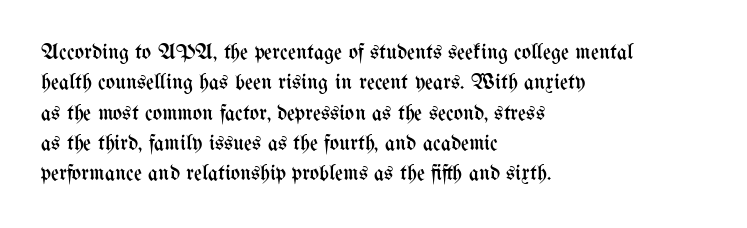
The image shows 22 px text type, upright; set left-aligned, normal line spacing (1.38x), normal letter spacing, not underlined.
